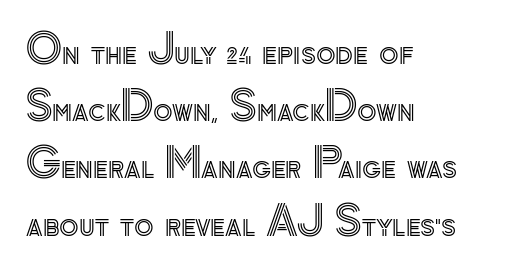
Posture: straight, roman, zero tilt. Note the varied advance widths — an 'i' is clearly narrower than an 'm'. Honestly, the letter spacing is just normal — you wouldn't notice it. A typesetter would call this leading conventional body-copy spacing. The zone under the glyphs is completely vacant. Visually the block forms a straight wall on the left and a jagged coastline on the right.
